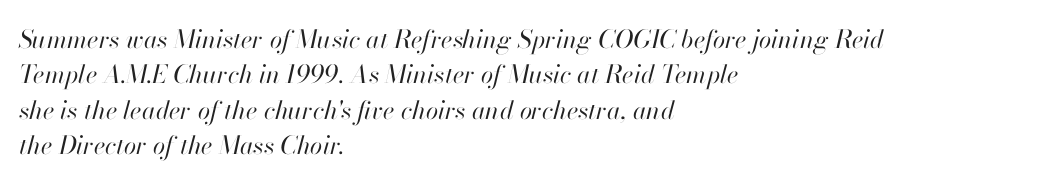
{"italic": "yes", "lean": "right", "slant_degrees": 13, "bold": "no", "underline": "no", "align": "left", "line_spacing": "normal", "line_spacing_ratio": 1.42, "letter_spacing": "normal", "letter_spacing_em": 0.0, "glyph_px": 25}
